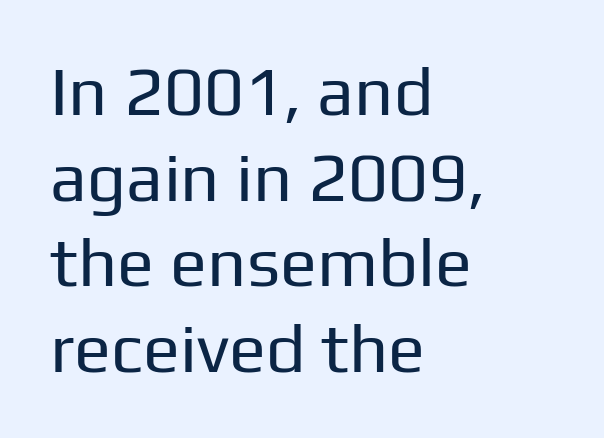
{"serif": "no", "italic": "no", "bold": "no", "weight": "regular", "width": "normal", "stroke_contrast": "low", "x_height": "medium", "monospaced": "no", "underline": "no", "align": "left", "line_spacing_ratio": 1.24, "letter_spacing": "normal", "letter_spacing_em": 0.0, "glyph_px": 69}
